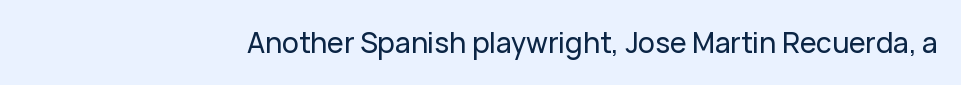
{"serif": "no", "italic": "no", "width": "normal", "stroke_contrast": "low", "x_height": "medium", "monospaced": "no", "underline": "no", "letter_spacing": "normal", "letter_spacing_em": 0.0, "glyph_px": 28}
